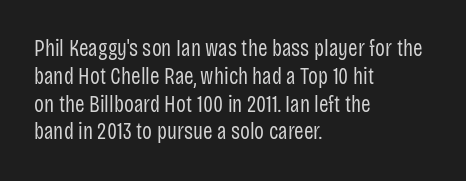
{"italic": "no", "bold": "no", "underline": "no", "align": "left", "line_spacing_ratio": 1.21, "letter_spacing": "normal", "letter_spacing_em": 0.0, "glyph_px": 23}
